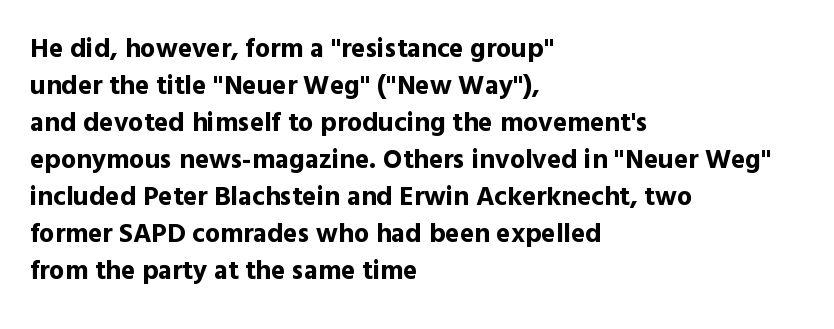
Every character sits straight up, as roman type does. Words appear dense and cohesive because spacing is normal. On the weight axis this lands at bold, roughly 700. In terms of leading, this rendering sits right in the middle.
